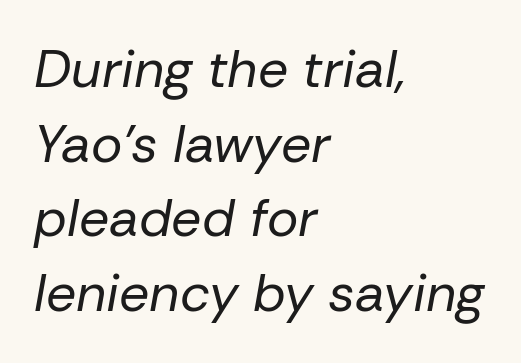
{"italic": "yes", "lean": "right", "slant_degrees": 10, "bold": "no", "weight": "regular", "width": "normal", "stroke_contrast": "low", "x_height": "medium", "monospaced": "no", "underline": "no", "align": "left", "line_spacing": "normal", "line_spacing_ratio": 1.41, "letter_spacing": "normal", "letter_spacing_em": 0.0, "glyph_px": 53}
